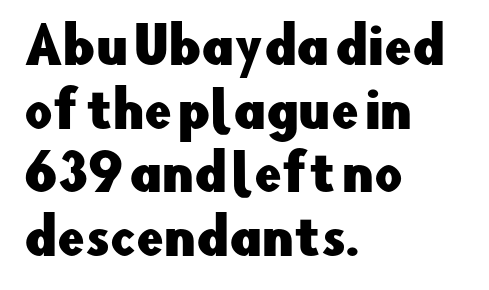
{"serif": "no", "italic": "no", "width": "normal", "stroke_contrast": "low", "x_height": "small", "monospaced": "no", "underline": "no", "align": "left", "line_spacing": "normal", "line_spacing_ratio": 1.3, "letter_spacing": "normal", "letter_spacing_em": 0.0, "glyph_px": 49}
